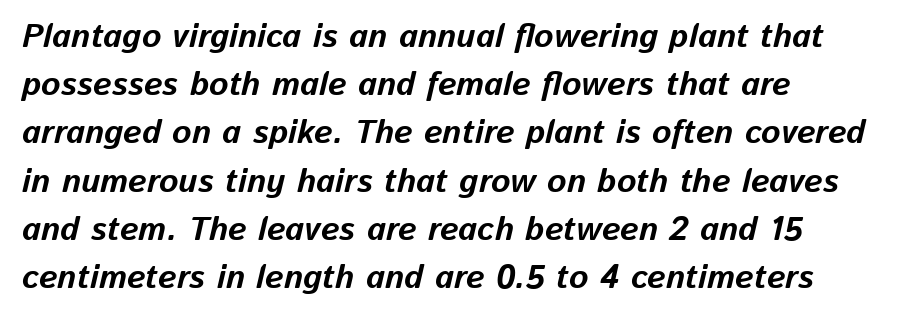
The image shows 33 px bold type, italic (leaning right); set left-aligned, normal line spacing (1.46x), normal letter spacing, not underlined; low stroke contrast and a medium x-height.
